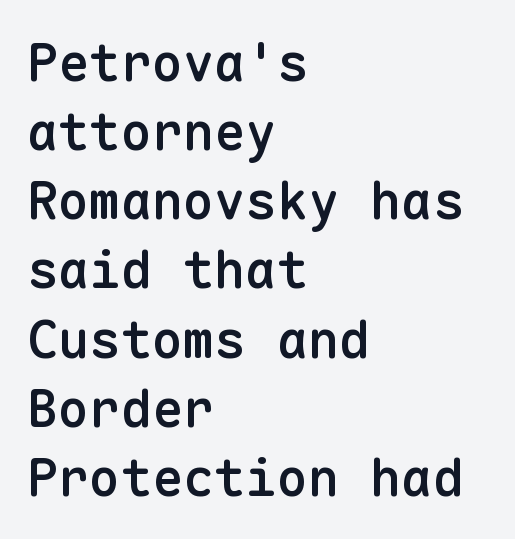
The image shows 52 px semibold sans-serif type, upright, monospaced; set left-aligned, normal line spacing (1.33x), normal letter spacing, not underlined; low stroke contrast and a medium x-height.
